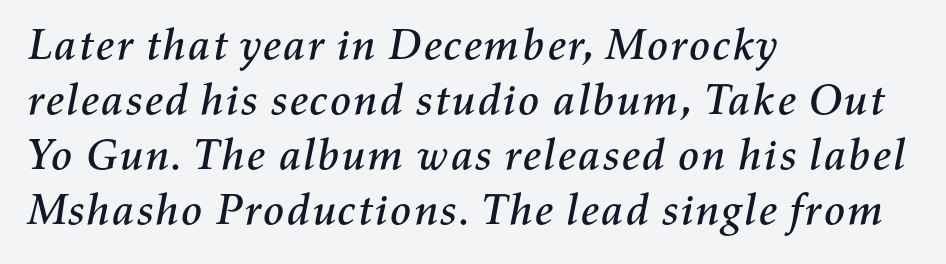
A typesetter would call this proportional, since set widths differ per character. Compared with ordinary roman type, these characters are visibly tilted. In terms of leading, this rendering sits right in the middle. Default kerning and tracking; the words read as compact shapes.
